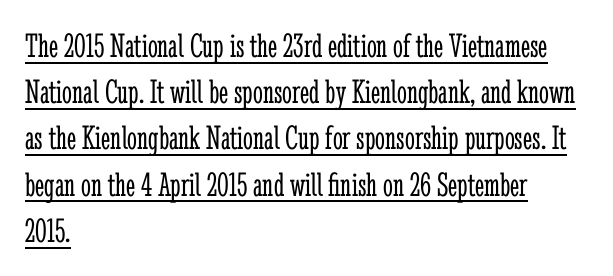
Q: Is the text bold? A: No.
Q: Is the text italic (slanted)? A: No, it is upright.
Q: Is the typeface a serif or a sans-serif typeface? A: Serif.
Q: Is the text underlined? A: Yes.
Q: How is the paragraph aligned? A: Left-aligned.
Q: Is the spacing between letters normal or unusually wide? A: Normal.
Q: Is the spacing between lines tight, normal or loose? A: Normal.
Q: Width (condensed, normal, or wide)? A: Condensed.
Q: Stroke contrast? A: Low.
Q: x-height? A: Medium.
Q: Monospaced? A: No.
